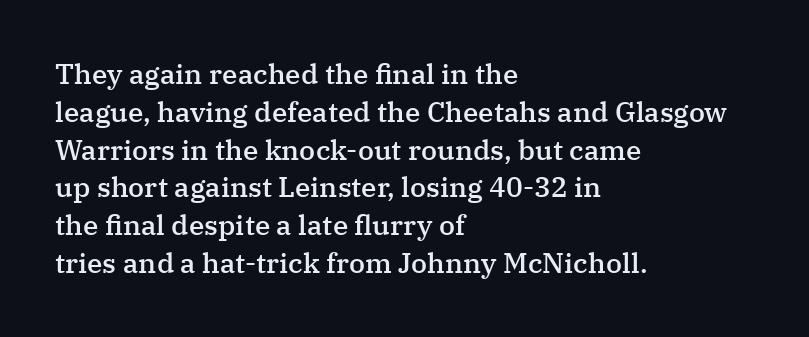
Q: Is the text bold? A: Semi-bold.
Q: Is the text italic (slanted)? A: No, it is upright.
Q: Is the typeface a serif or a sans-serif typeface? A: Serif.
Q: Is the text underlined? A: No.
Q: How is the paragraph aligned? A: Left-aligned.
Q: Is the spacing between letters normal or unusually wide? A: Normal.
Q: Is the spacing between lines tight, normal or loose? A: Normal.
Q: Width (condensed, normal, or wide)? A: Normal.
Q: Stroke contrast? A: Medium.
Q: x-height? A: Medium.
Q: Monospaced? A: No.
